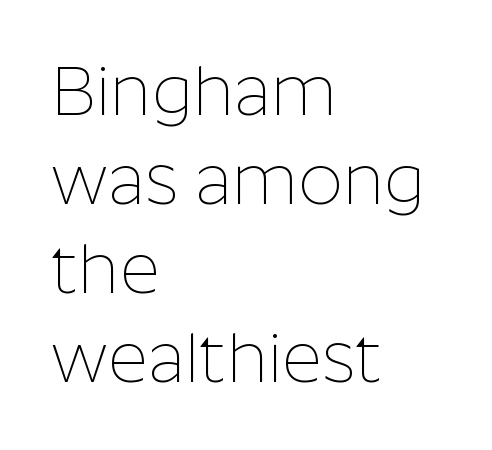
Q: Is the text bold? A: No.
Q: Is the text italic (slanted)? A: No, it is upright.
Q: Is the typeface a serif or a sans-serif typeface? A: Sans-serif.
Q: Is the text underlined? A: No.
Q: How is the paragraph aligned? A: Left-aligned.
Q: Is the spacing between letters normal or unusually wide? A: Normal.
Q: Is the spacing between lines tight, normal or loose? A: Normal.
Q: Width (condensed, normal, or wide)? A: Normal.
Q: Stroke contrast? A: Low.
Q: x-height? A: Medium.
Q: Monospaced? A: No.
